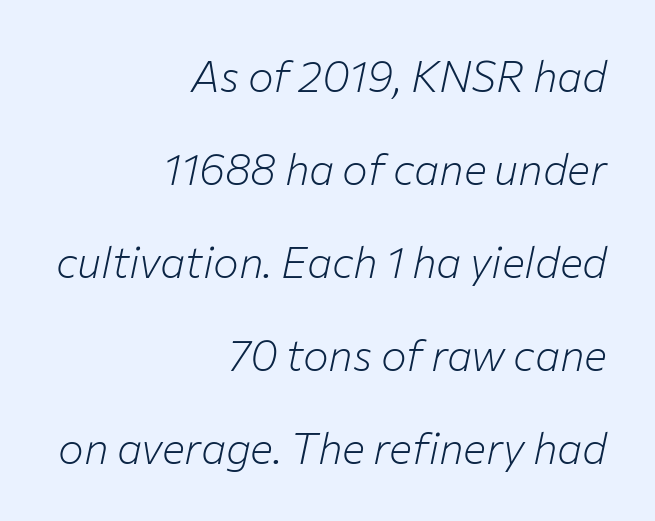
The image shows 43 px light type, italic (leaning right); set right-aligned, loose line spacing (2.16x), normal letter spacing, not underlined; low stroke contrast and a medium x-height.
